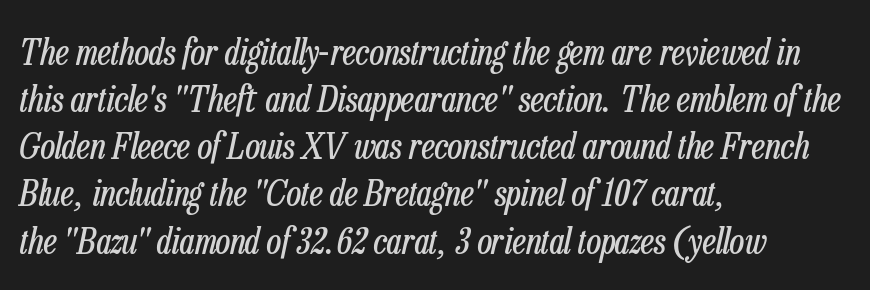
Each stroke keeps to a modest, everyday thickness or less. The foot of each line stays bare and open. What's the leading like? Ordinary, nothing unusual. Alignment: flush left. Here the glyphs are tracked normally, forming tight word shapes.
